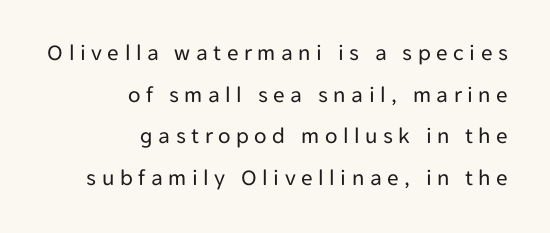
{"italic": "no", "bold": "no", "underline": "no", "align": "right", "line_spacing_ratio": 1.81, "letter_spacing": "wide", "letter_spacing_em": 0.24, "glyph_px": 23}
